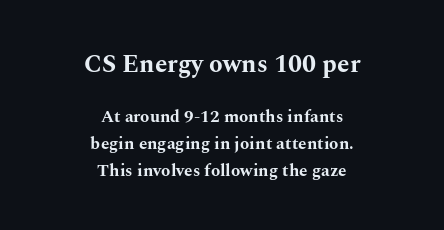
This sample uses an upright cut, with every glyph sitting square on the baseline. Reading top to bottom, the characters get smaller at the block break. The whitespace from short lines is split evenly between both sides. The horizontal fit of the characters is conventional and even.
